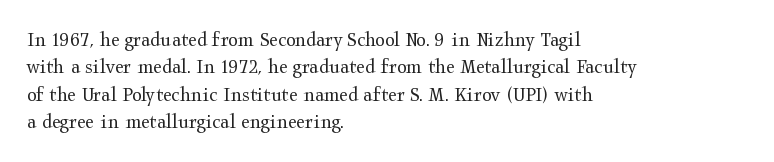
Counters stay open thanks to moderate or lighter strokes. All the whitespace from short lines collects on the right. Normally led — the rows are evenly, conventionally spaced. The glyphs are unaccompanied by any horizontal stroke below them.
